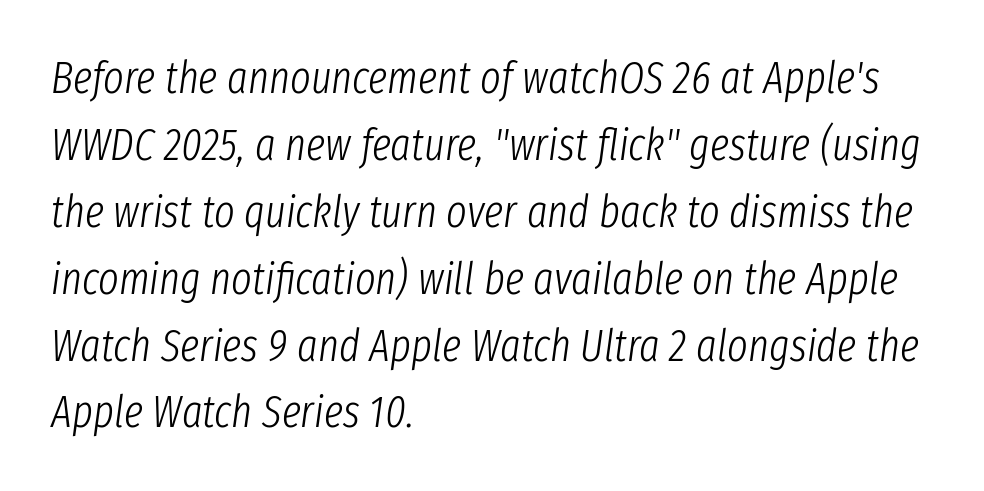
Here the glyphs are tracked normally, forming tight word shapes. Would a proofreader flag this as italicized? Yes. No word sits above an underline. The rag falls on the right side of this text block. Ink coverage per letter is moderate at most. Varying glyph widths throughout — classic text-font behaviour.
